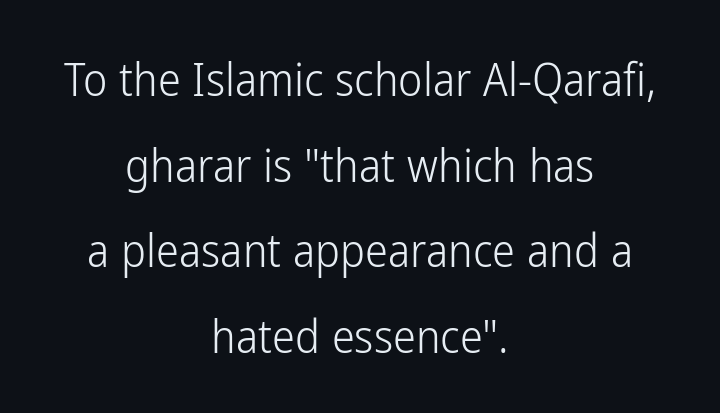
Each stroke keeps to a modest, everyday thickness or less. No italicization has been applied; the sample stays upright. Students, note that the glyphs here touch the page at normal intervals. You could not count columns in this text — the font is proportionally spaced. The passage is arranged like a title page — every line centered. Any mark beneath the type? The region is blank.
